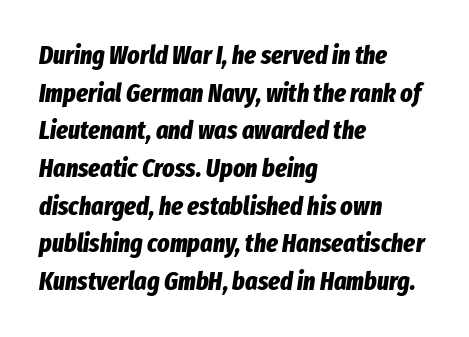
{"italic": "yes", "lean": "right", "slant_degrees": 8, "bold": "yes", "underline": "no", "align": "left", "line_spacing": "normal", "line_spacing_ratio": 1.45, "letter_spacing": "normal", "letter_spacing_em": 0.0, "glyph_px": 26}
